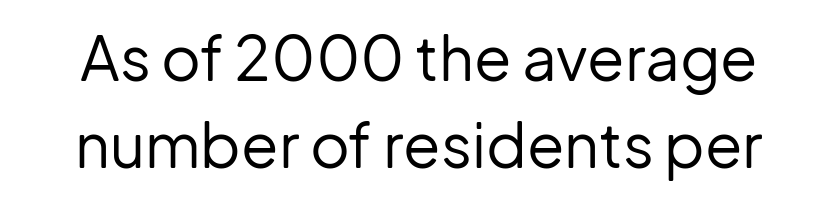
The image shows 61 px regular-weight sans-serif type, upright; set normal line spacing (1.42x), normal letter spacing, not underlined; low stroke contrast and a medium x-height.
